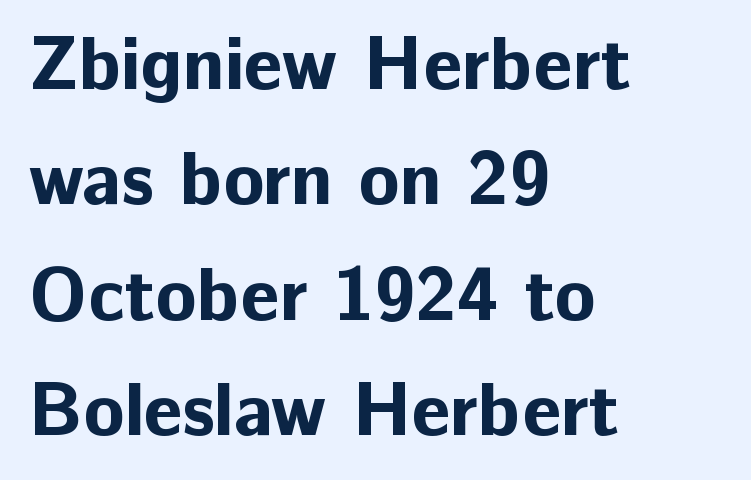
{"serif": "no", "italic": "no", "bold": "yes", "weight": "bold", "width": "normal", "stroke_contrast": "low", "x_height": "medium", "monospaced": "no", "underline": "no", "align": "left", "line_spacing": "normal", "line_spacing_ratio": 1.54, "letter_spacing": "normal", "letter_spacing_em": 0.0, "glyph_px": 75}
